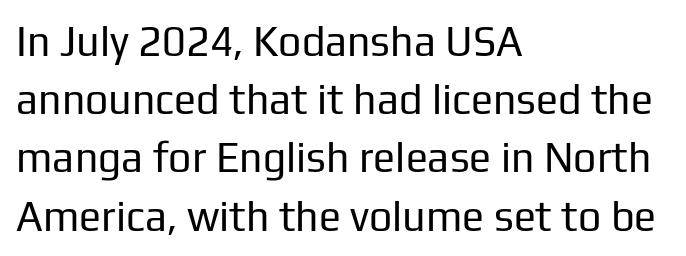
{"serif": "no", "italic": "no", "bold": "no", "weight": "regular", "width": "normal", "stroke_contrast": "low", "x_height": "medium", "monospaced": "no", "underline": "no", "align": "left", "line_spacing": "normal", "line_spacing_ratio": 1.42, "letter_spacing": "normal", "letter_spacing_em": 0.0, "glyph_px": 41}
